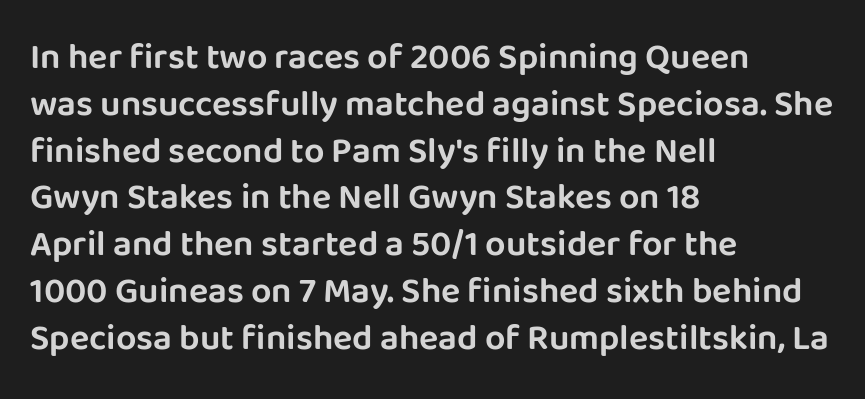
You could not count columns in this text — the font is proportionally spaced. Any mark beneath the type? The region is blank. You could call the tracking neutral — neither tight nor loose. In terms of leading, this rendering sits right in the middle.
